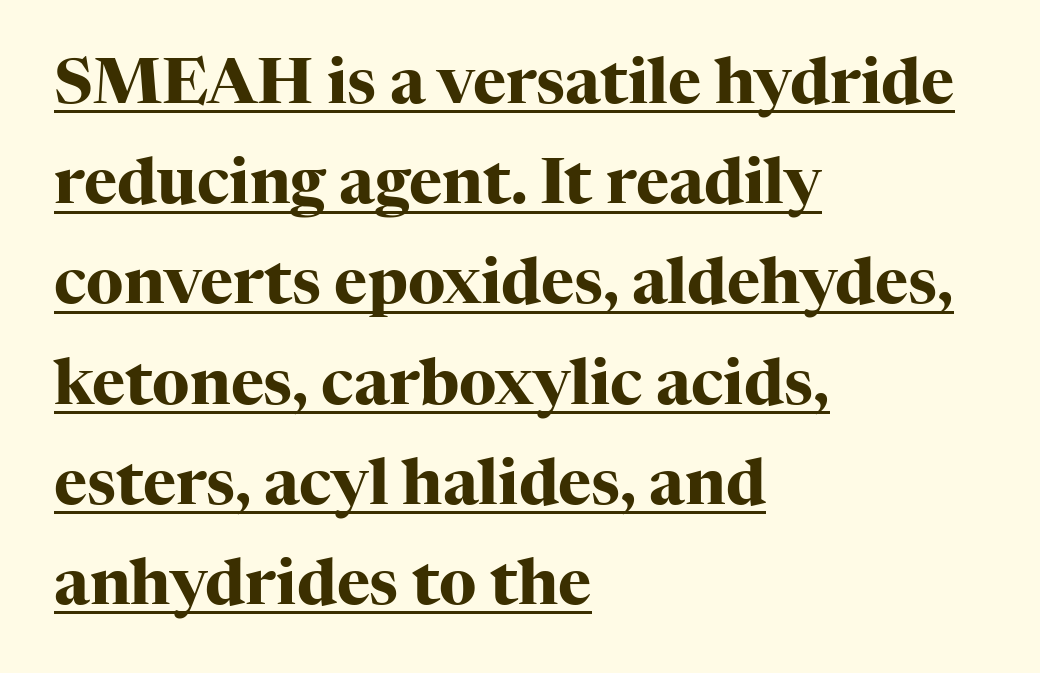
Q: Is the text bold? A: Yes.
Q: Is the text italic (slanted)? A: No, it is upright.
Q: Is the typeface a serif or a sans-serif typeface? A: Serif.
Q: Is the text underlined? A: Yes.
Q: How is the paragraph aligned? A: Left-aligned.
Q: Is the spacing between letters normal or unusually wide? A: Normal.
Q: Is the spacing between lines tight, normal or loose? A: Normal.
Q: Width (condensed, normal, or wide)? A: Normal.
Q: Stroke contrast? A: High.
Q: x-height? A: Medium.
Q: Monospaced? A: No.
